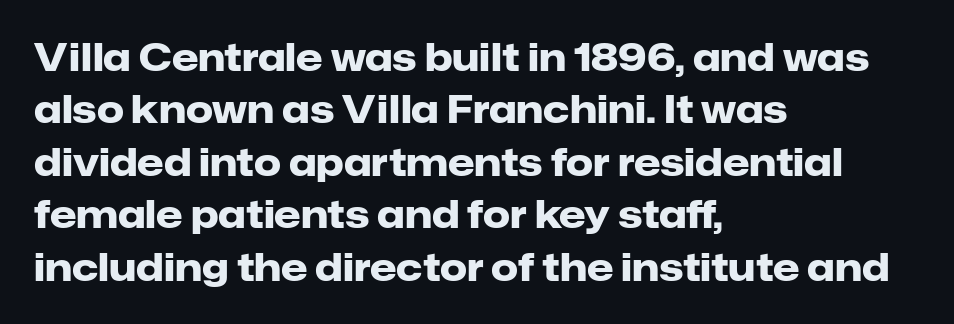
Q: Is the text bold? A: Yes.
Q: Is the text italic (slanted)? A: No, it is upright.
Q: Is the typeface a serif or a sans-serif typeface? A: Sans-serif.
Q: Is the text underlined? A: No.
Q: How is the paragraph aligned? A: Left-aligned.
Q: Is the spacing between letters normal or unusually wide? A: Normal.
Q: Is the spacing between lines tight, normal or loose? A: Normal.
Q: Width (condensed, normal, or wide)? A: Normal.
Q: Stroke contrast? A: Low.
Q: x-height? A: Medium.
Q: Monospaced? A: No.
